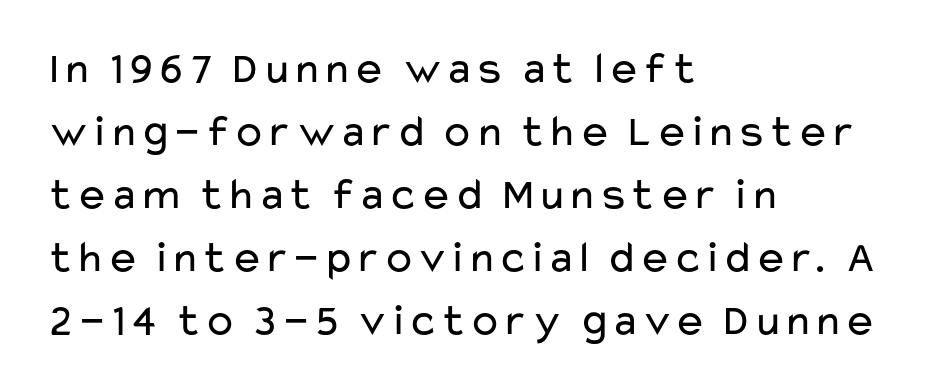
The image shows 45 px regular-weight, wide sans-serif type, upright; set left-aligned, normal line spacing (1.4x), normal letter spacing, not underlined; low stroke contrast and a medium x-height.
